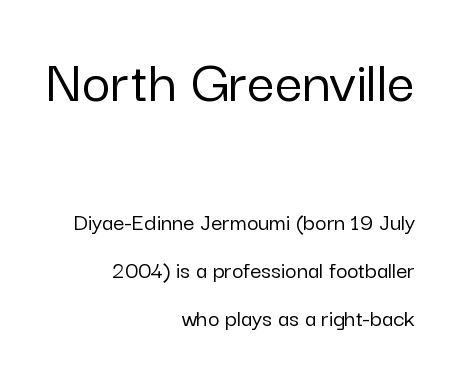
Reading down the column, the eye jumps a long way to each next line. Rule under the text: the space is simply empty. Nope, not italic — everything's standing straight. Casual observation: everything's shoved over to the right. Words appear dense and cohesive because spacing is normal.
